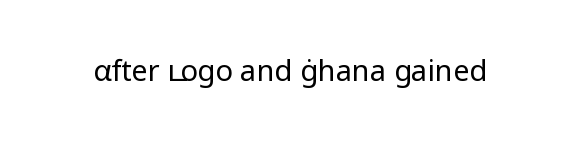
The image shows 29 px regular-weight sans-serif type, upright; set normal letter spacing, not underlined; low stroke contrast and a medium x-height.
